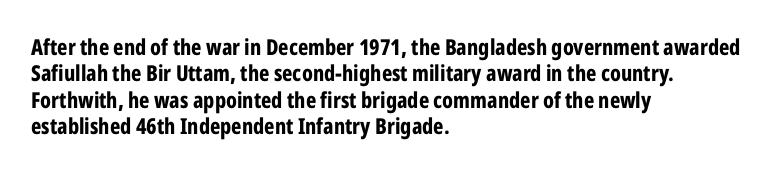
{"italic": "no", "bold": "yes", "underline": "no", "align": "left", "line_spacing_ratio": 1.2, "letter_spacing": "normal", "letter_spacing_em": 0.0, "glyph_px": 22}
